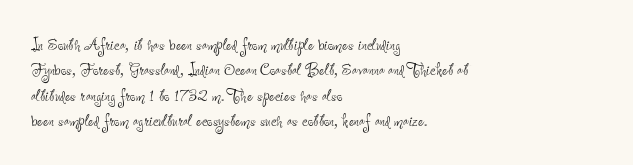
{"bold": "no", "underline": "no", "align": "left", "line_spacing": "normal", "line_spacing_ratio": 1.27, "letter_spacing": "normal", "letter_spacing_em": 0.0, "glyph_px": 20}
